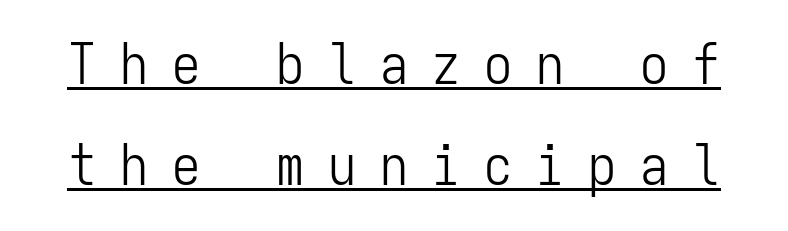
{"serif": "no", "italic": "no", "bold": "no", "weight": "light", "width": "condensed", "stroke_contrast": "low", "x_height": "medium", "monospaced": "yes", "underline": "yes", "line_spacing_ratio": 1.81, "letter_spacing": "wide", "letter_spacing_em": 0.43, "glyph_px": 56}
